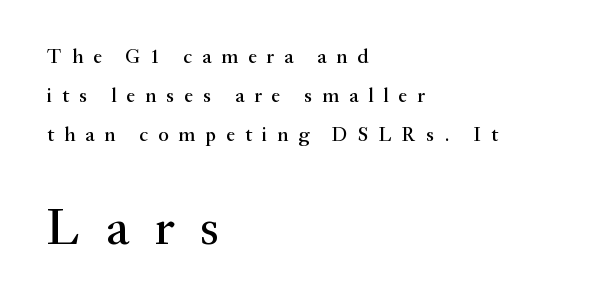
Reading down the column, the eye jumps a long way to each next line. In terms of letterform style, serifs are clearly present. One-word summary of the alignment: left. A roman cut, with each character standing at attention. Descenders hang freely into open space.
